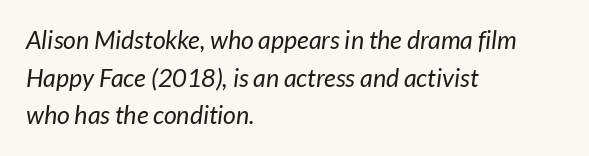
Q: Is the text bold? A: No.
Q: Is the text underlined? A: No.
Q: How is the paragraph aligned? A: Left-aligned.
Q: Is the spacing between letters normal or unusually wide? A: Normal.
Q: Is the spacing between lines tight, normal or loose? A: Normal.
